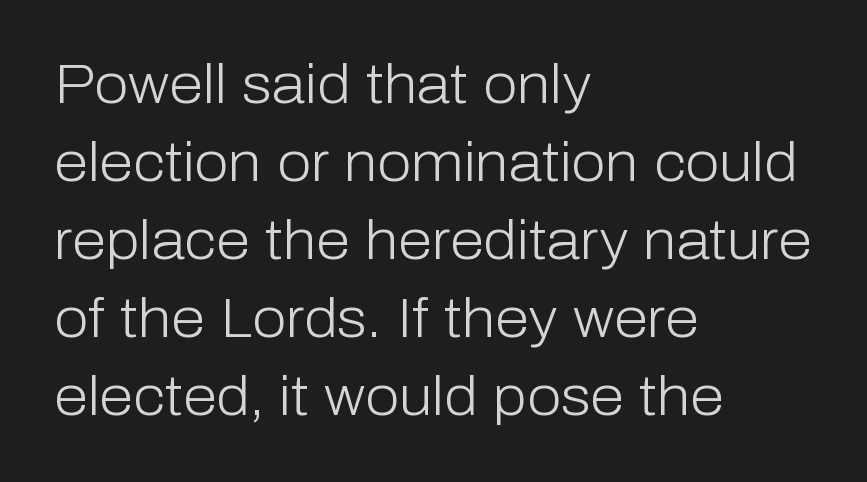
A typesetter would mark this as roman, not italic. This rendering leaves character spacing at its baseline value. The block of text has a typical density, with ordinary space between rows. The strip under each line holds only bare page. What kind of face is this? One without serifs — a sans.
